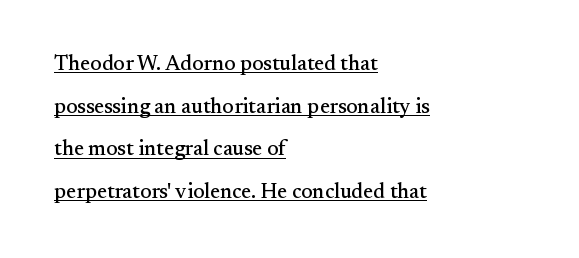
Q: Is the text italic (slanted)? A: No, it is upright.
Q: Is the text underlined? A: Yes.
Q: How is the paragraph aligned? A: Left-aligned.
Q: Is the spacing between letters normal or unusually wide? A: Normal.
Q: Is the spacing between lines tight, normal or loose? A: Loose.
